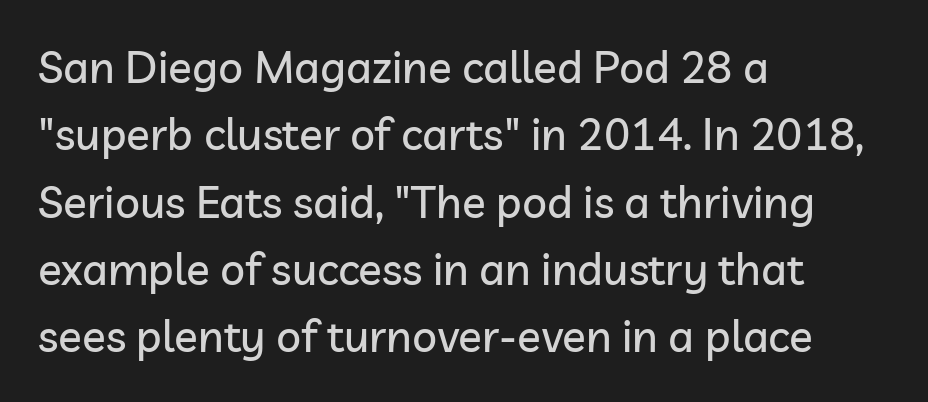
Q: Is the text italic (slanted)? A: No, it is upright.
Q: Is the typeface a serif or a sans-serif typeface? A: Sans-serif.
Q: Is the text underlined? A: No.
Q: How is the paragraph aligned? A: Left-aligned.
Q: Is the spacing between letters normal or unusually wide? A: Normal.
Q: Is the spacing between lines tight, normal or loose? A: Normal.
Q: Width (condensed, normal, or wide)? A: Normal.
Q: Stroke contrast? A: Low.
Q: x-height? A: Medium.
Q: Monospaced? A: No.
